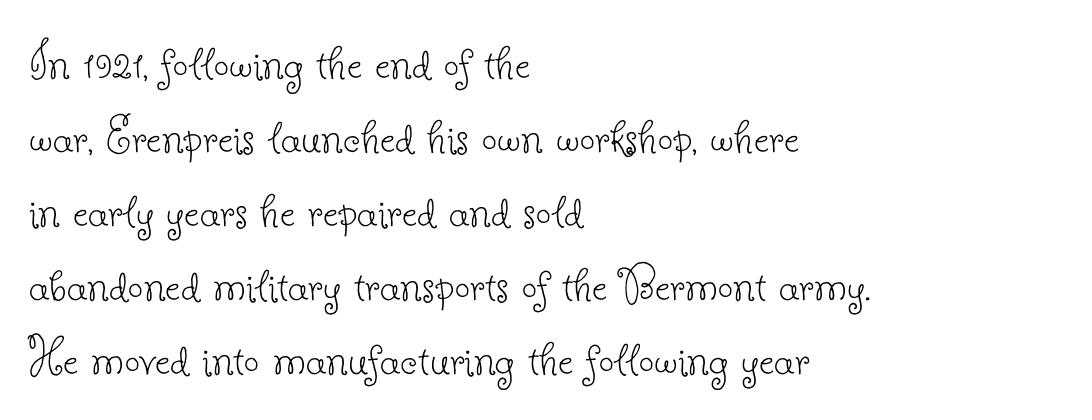
The type sits square on the baseline with zero lean. Caption: multi-line text, flush left, ragged right. This rendering features lettering with no underline. Check where the strokes stop: tiny serifs finish them off. A quiet, ordinary-to-light weight characterises the typeface. Look at the tracking — it's just the regular setting, nothing added.
